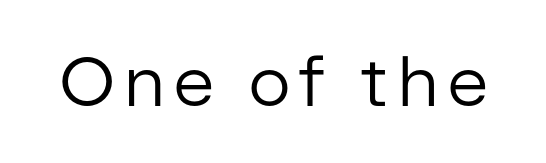
The image shows 69 px regular-weight sans-serif type, upright; set not underlined; low stroke contrast and a medium x-height.
